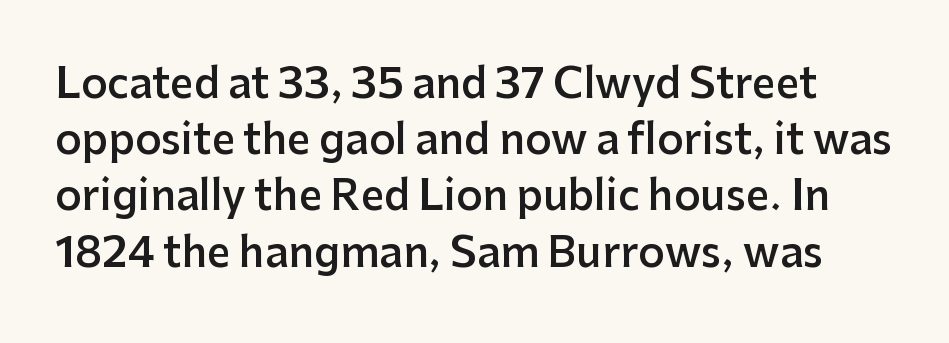
{"serif": "no", "italic": "no", "bold": "semi", "weight": "semibold", "width": "normal", "stroke_contrast": "low", "x_height": "medium", "monospaced": "no", "underline": "no", "line_spacing": "normal", "line_spacing_ratio": 1.37, "letter_spacing": "normal", "letter_spacing_em": 0.0, "glyph_px": 41}
